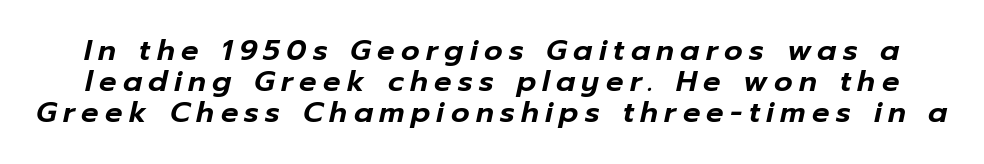
The typography opts for an oblique posture over an upright one. Cramped leading. Decoration check: the copy has no underline. Here the designer chose a conventional face with non-uniform glyph widths. Inter-character spacing is expanded well beyond the font's built-in metrics.
